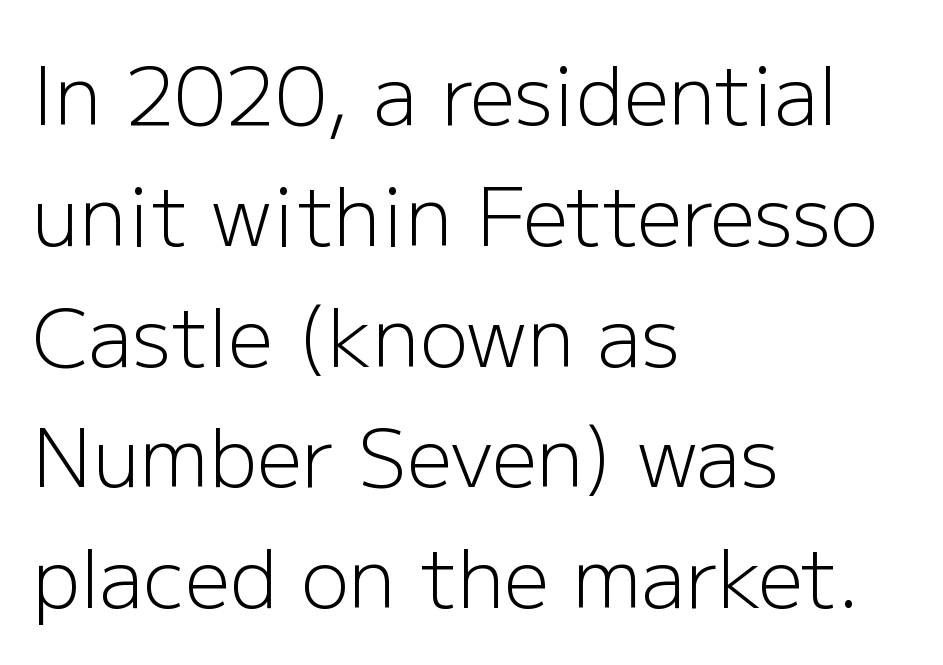
A normal amount of white space separates one row of letters from the next. A typesetter would call this proportional, since set widths differ per character. These lines are composed in type without serifs. The words here are not underlined.
